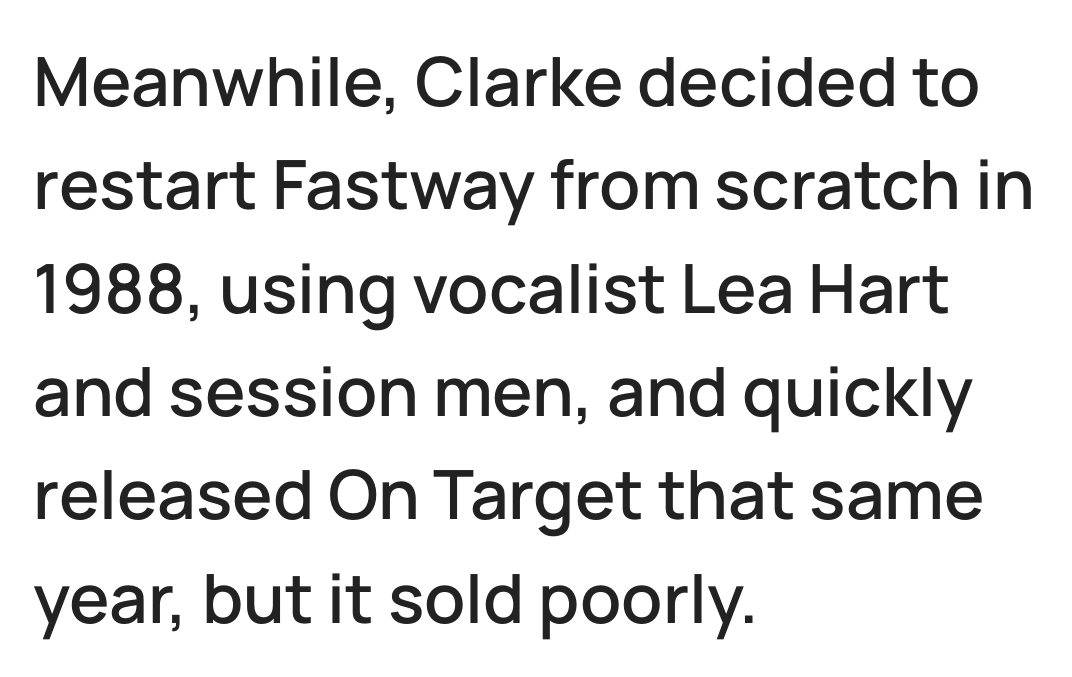
Q: Is the text italic (slanted)? A: No, it is upright.
Q: Is the typeface a serif or a sans-serif typeface? A: Sans-serif.
Q: Is the text underlined? A: No.
Q: How is the paragraph aligned? A: Left-aligned.
Q: Is the spacing between letters normal or unusually wide? A: Normal.
Q: Is the spacing between lines tight, normal or loose? A: Normal.
Q: Width (condensed, normal, or wide)? A: Normal.
Q: Stroke contrast? A: Low.
Q: x-height? A: Medium.
Q: Monospaced? A: No.
